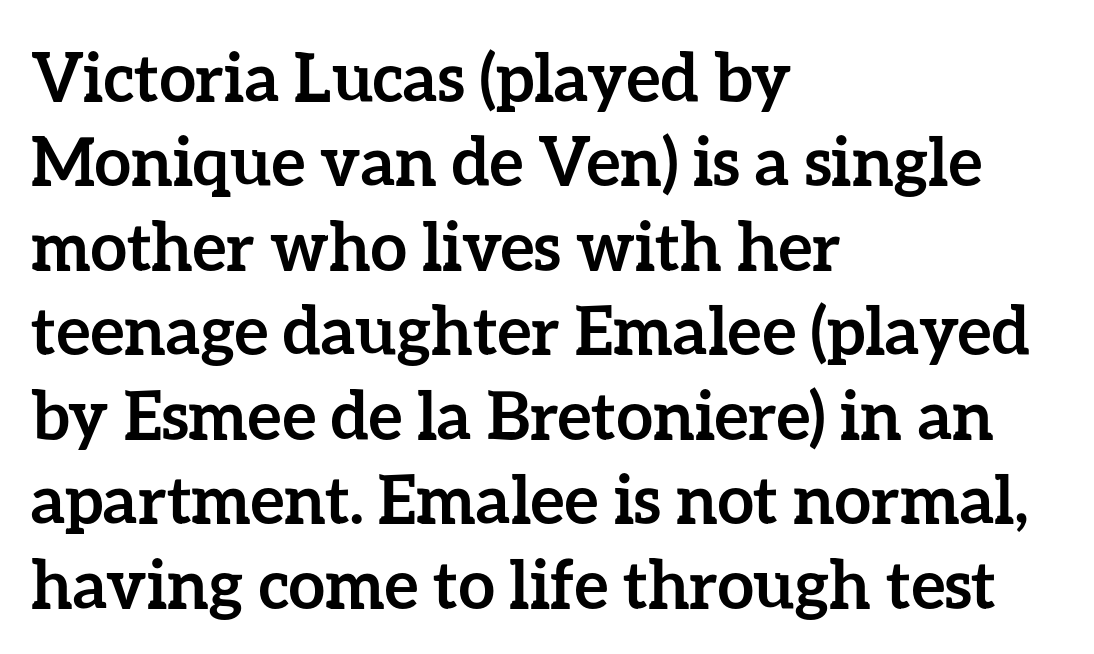
When letters stand straight like this, we call the style roman or upright. How would I describe the line gaps? Plain and ordinary. A clean baseline with only descenders dipping below it. Strokes here are thick enough to call this a true bold. The rendering anchors every line to the left-hand side. This sample has the flowing, uneven cadence of proportional lettering.
